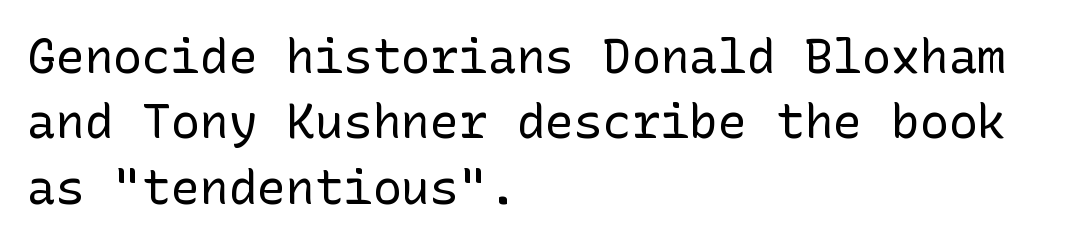
The image shows 48 px regular-weight sans-serif type, upright; set left-aligned, normal line spacing (1.36x), normal letter spacing, not underlined; low stroke contrast and a medium x-height.
